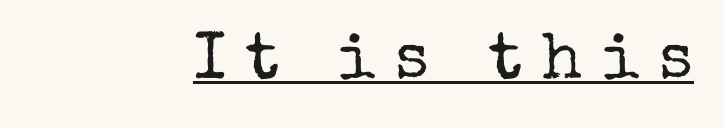
The image shows 65 px regular-weight serif type, upright; set unusually wide letter spacing (+0.31 em), underlined; low stroke contrast and a medium x-height.
